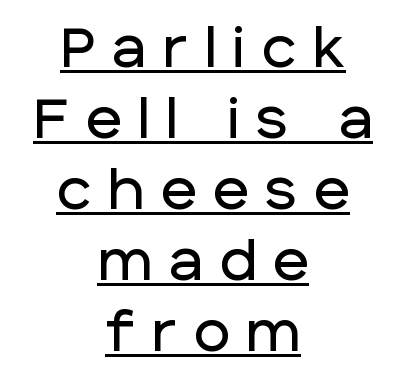
Q: Is the text italic (slanted)? A: No, it is upright.
Q: Is the typeface a serif or a sans-serif typeface? A: Sans-serif.
Q: Is the text underlined? A: Yes.
Q: How is the paragraph aligned? A: Centered.
Q: Is the spacing between letters normal or unusually wide? A: Unusually wide.
Q: Is the spacing between lines tight, normal or loose? A: Normal.
Q: Width (condensed, normal, or wide)? A: Normal.
Q: Stroke contrast? A: Low.
Q: x-height? A: Large.
Q: Monospaced? A: No.
